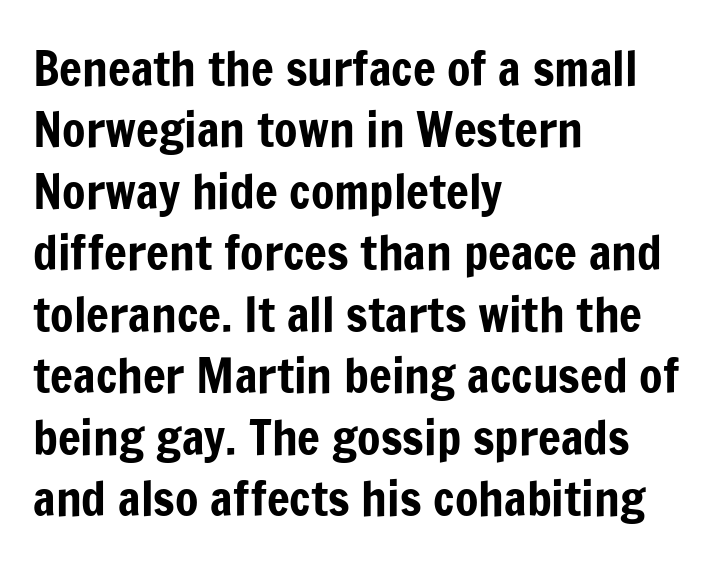
Q: Is the text italic (slanted)? A: No, it is upright.
Q: Is the typeface a serif or a sans-serif typeface? A: Sans-serif.
Q: Is the text underlined? A: No.
Q: How is the paragraph aligned? A: Left-aligned.
Q: Is the spacing between letters normal or unusually wide? A: Normal.
Q: Is the spacing between lines tight, normal or loose? A: Normal.
Q: Width (condensed, normal, or wide)? A: Condensed.
Q: Stroke contrast? A: Low.
Q: x-height? A: Medium.
Q: Monospaced? A: No.
